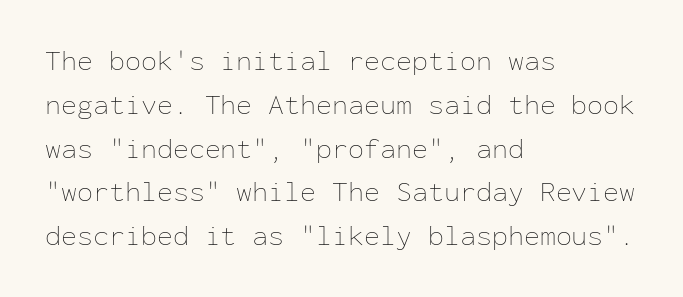
{"italic": "no", "bold": "no", "weight": "thin", "width": "normal", "stroke_contrast": "low", "x_height": "medium", "monospaced": "yes", "underline": "no", "align": "left", "line_spacing": "normal", "line_spacing_ratio": 1.51, "letter_spacing": "normal", "letter_spacing_em": 0.0, "glyph_px": 29}
